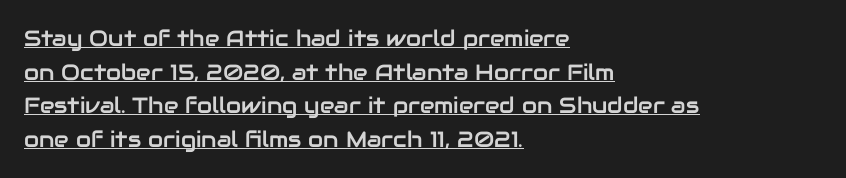
{"italic": "no", "underline": "yes", "align": "left", "line_spacing": "normal", "line_spacing_ratio": 1.53, "letter_spacing": "normal", "letter_spacing_em": 0.0, "glyph_px": 22}
